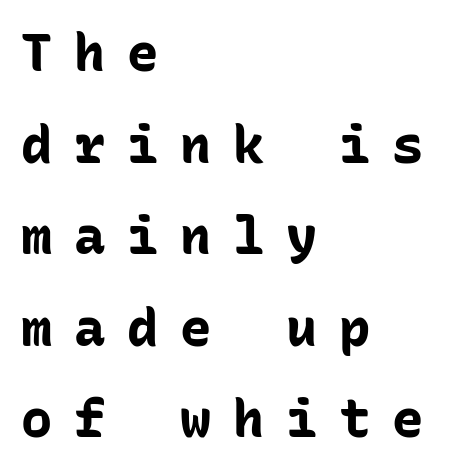
Q: Is the text bold? A: Yes.
Q: Is the text italic (slanted)? A: No, it is upright.
Q: Is the typeface a serif or a sans-serif typeface? A: Sans-serif.
Q: Is the text underlined? A: No.
Q: How is the paragraph aligned? A: Left-aligned.
Q: Is the spacing between letters normal or unusually wide? A: Unusually wide.
Q: Width (condensed, normal, or wide)? A: Normal.
Q: Stroke contrast? A: Low.
Q: x-height? A: Medium.
Q: Monospaced? A: Yes.
